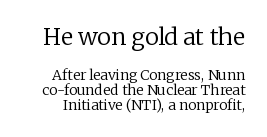
{"italic": "no", "bold": "no", "underline": "no", "line_spacing": "tight", "line_spacing_ratio": 1.1, "letter_spacing": "normal", "letter_spacing_em": 0.0, "larger_block": "first", "size_ratio": 1.64, "glyph_px": 23}
